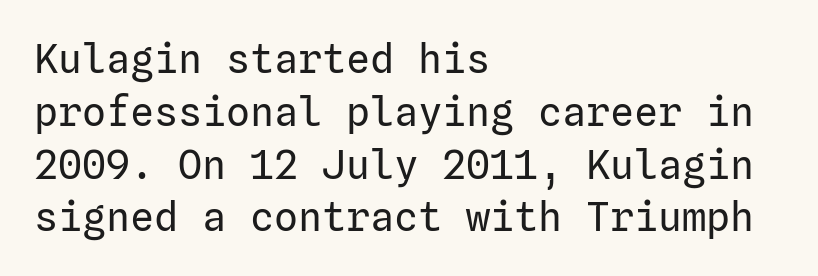
The image shows 40 px regular-weight sans-serif type, upright; set left-aligned, normal line spacing (1.32x), normal letter spacing, not underlined; low stroke contrast and a medium x-height.
